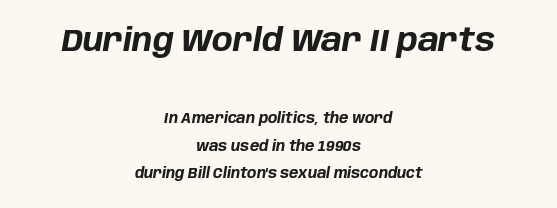
{"italic": "yes", "lean": "right", "slant_degrees": 10, "bold": "yes", "weight": "bold", "width": "normal", "stroke_contrast": "low", "x_height": "large", "monospaced": "no", "underline": "no", "align": "center", "line_spacing": "loose", "line_spacing_ratio": 1.95, "letter_spacing": "normal", "letter_spacing_em": 0.0, "larger_block": "first", "size_ratio": 2.21, "glyph_px": 31}
